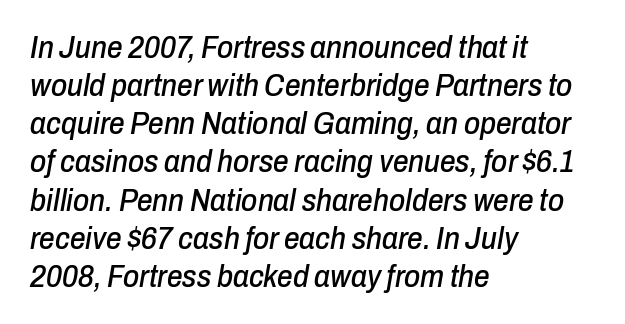
The type is set solid horizontally, with unmodified tracking. The space beneath each line is pristine and unruled. Is this a fixed-width face? No — the glyphs have proportional, varying widths. If you drew a line through each stem, it would be angled. In CSS terms this would be text-align: left.
